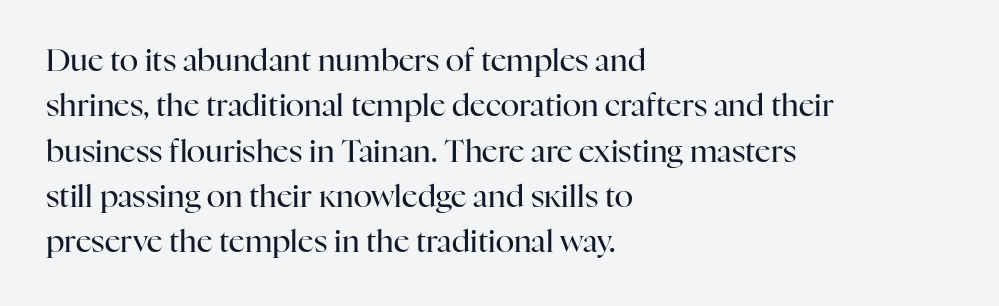
The image shows 31 px regular-weight serif type, upright; set left-aligned, normal line spacing (1.46x), normal letter spacing, not underlined; high stroke contrast and a medium x-height.
